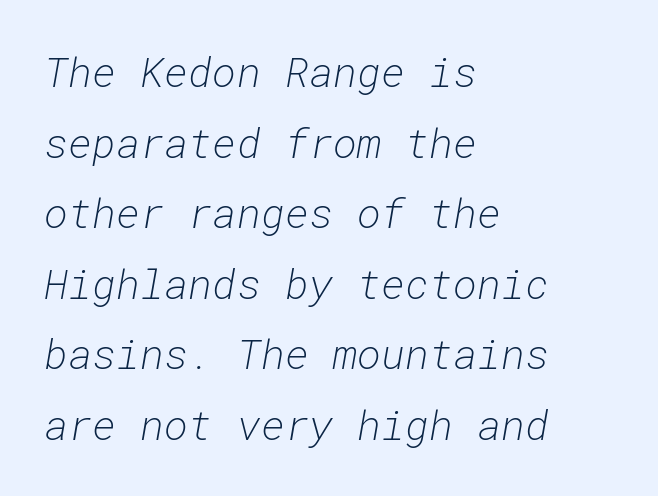
Q: Is the text bold? A: No.
Q: Is the text italic (slanted)? A: Yes, it leans right by about 10 degrees.
Q: Is the text underlined? A: No.
Q: How is the paragraph aligned? A: Left-aligned.
Q: Is the spacing between letters normal or unusually wide? A: Normal.
Q: Width (condensed, normal, or wide)? A: Normal.
Q: Stroke contrast? A: Low.
Q: x-height? A: Medium.
Q: Monospaced? A: Yes.
